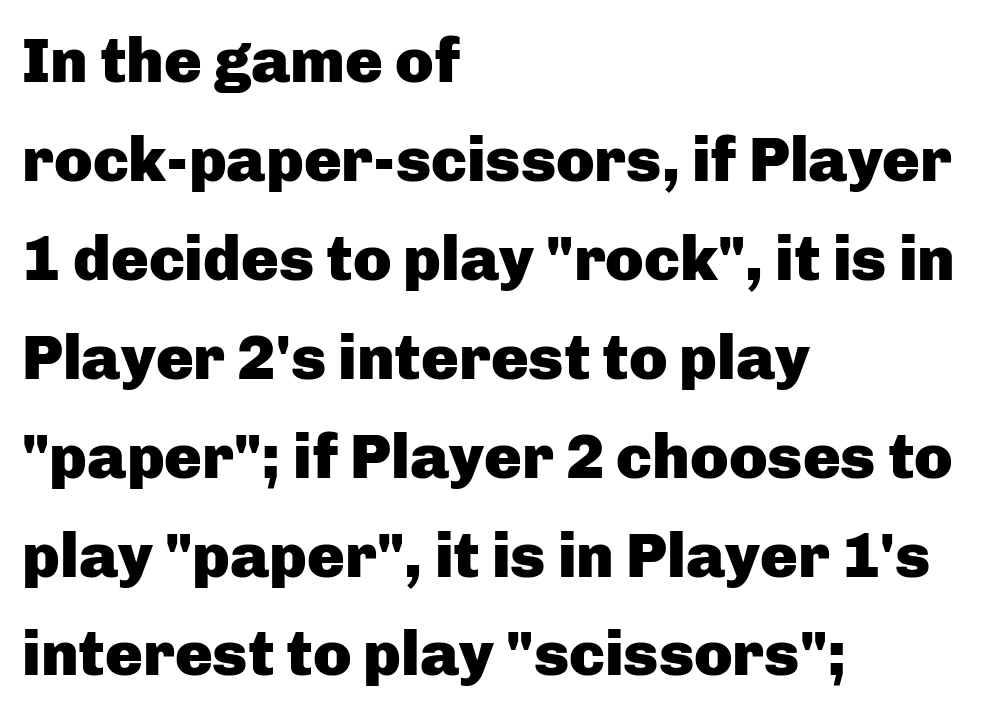
{"serif": "no", "italic": "no", "bold": "yes", "weight": "heavy", "width": "normal", "stroke_contrast": "low", "x_height": "medium", "monospaced": "no", "underline": "no", "align": "left", "line_spacing": "normal", "line_spacing_ratio": 1.57, "letter_spacing": "normal", "letter_spacing_em": 0.0, "glyph_px": 63}
